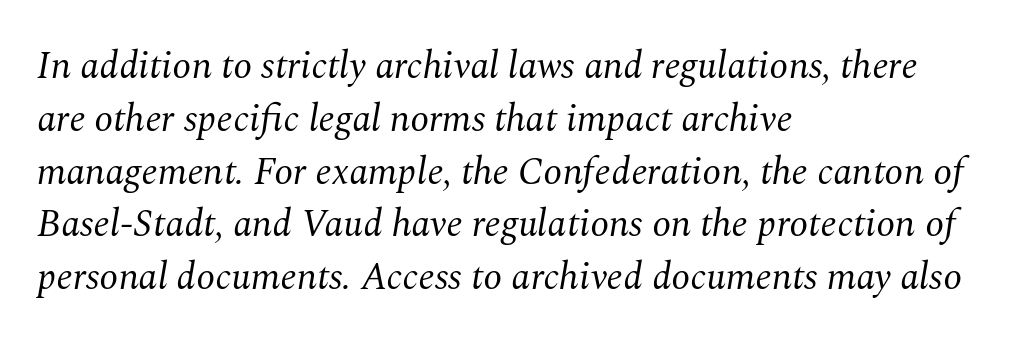
The image shows 38 px regular-weight serif type, italic (leaning right); set left-aligned, normal line spacing (1.39x), normal letter spacing, not underlined; medium stroke contrast and a medium x-height.
